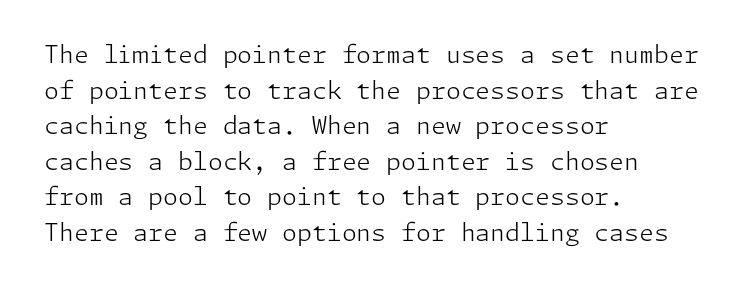
{"italic": "no", "bold": "no", "underline": "no", "align": "left", "line_spacing": "normal", "line_spacing_ratio": 1.48, "letter_spacing": "normal", "letter_spacing_em": 0.0, "glyph_px": 24}
